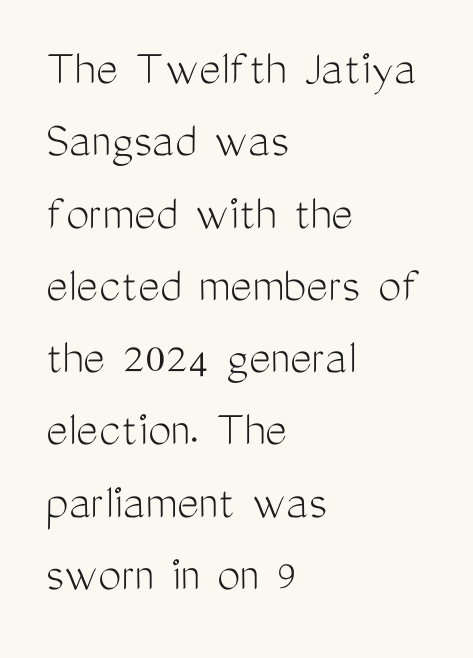
No feet cap the strokes, marking this as sans-serif type. Quick note: not italic, upright. The rendering uses a moderate line-height, typical for paragraphs. Left-aligned paragraph, ragged on the right. Heaviness? Minimal to ordinary, like unemphasized prose.
